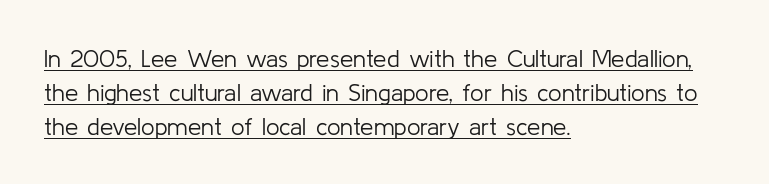
The image shows 24 px text type, upright; set left-aligned, normal line spacing (1.41x), normal letter spacing, underlined.
